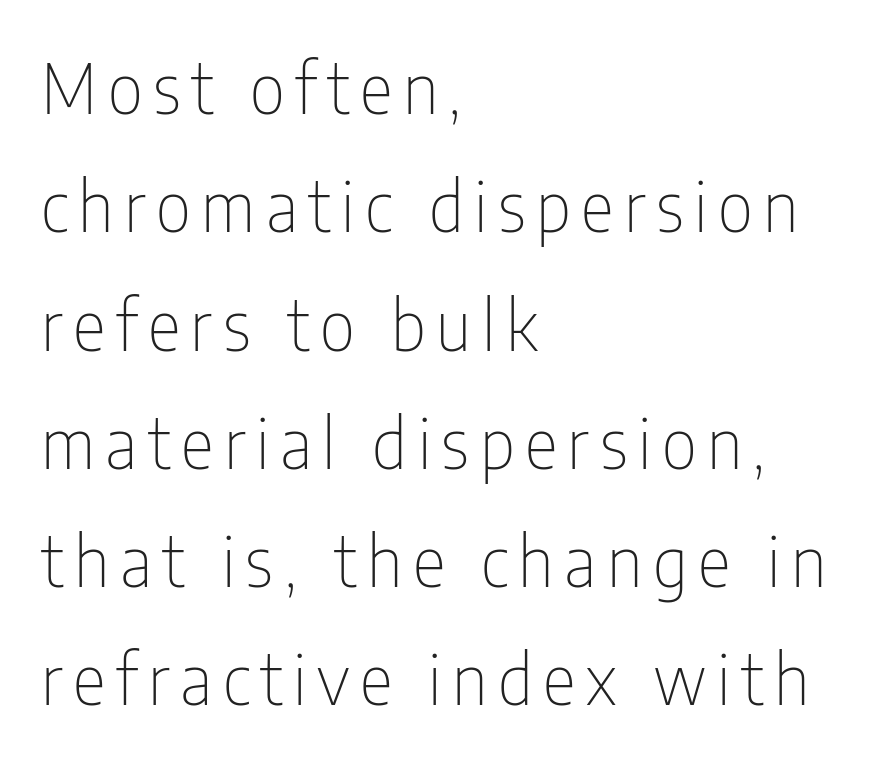
The image shows 70 px thin, condensed sans-serif type, upright; set left-aligned, normal line spacing (1.69x), not underlined; low stroke contrast and a medium x-height.
